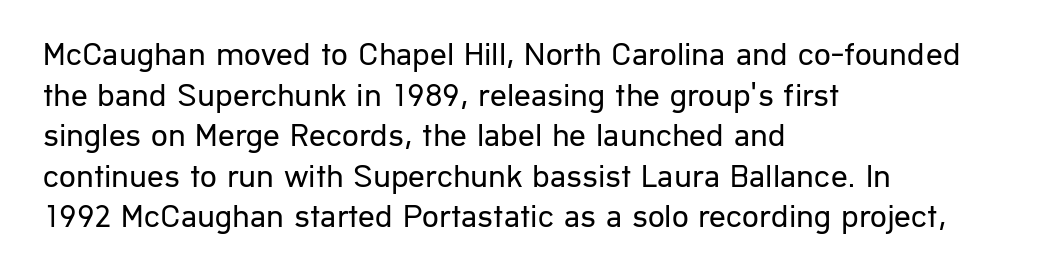
The image shows 33 px regular-weight sans-serif type, upright; set left-aligned, line spacing 1.23x, normal letter spacing, not underlined; low stroke contrast and a medium x-height.
